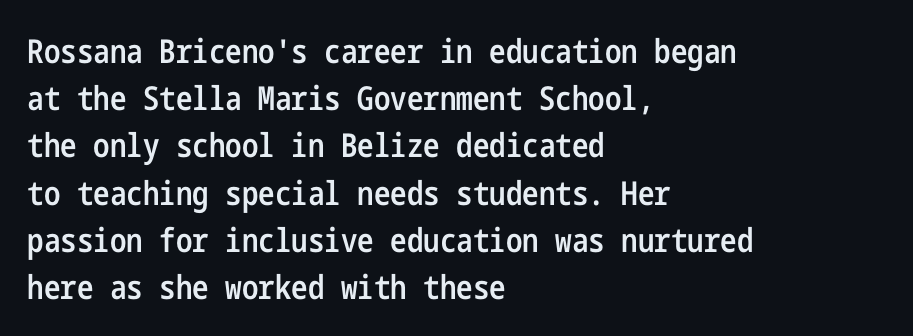
{"serif": "no", "italic": "no", "bold": "semi", "weight": "semibold", "width": "condensed", "stroke_contrast": "low", "x_height": "medium", "underline": "no", "align": "left", "line_spacing": "normal", "line_spacing_ratio": 1.43, "letter_spacing": "normal", "letter_spacing_em": 0.0, "glyph_px": 33}
